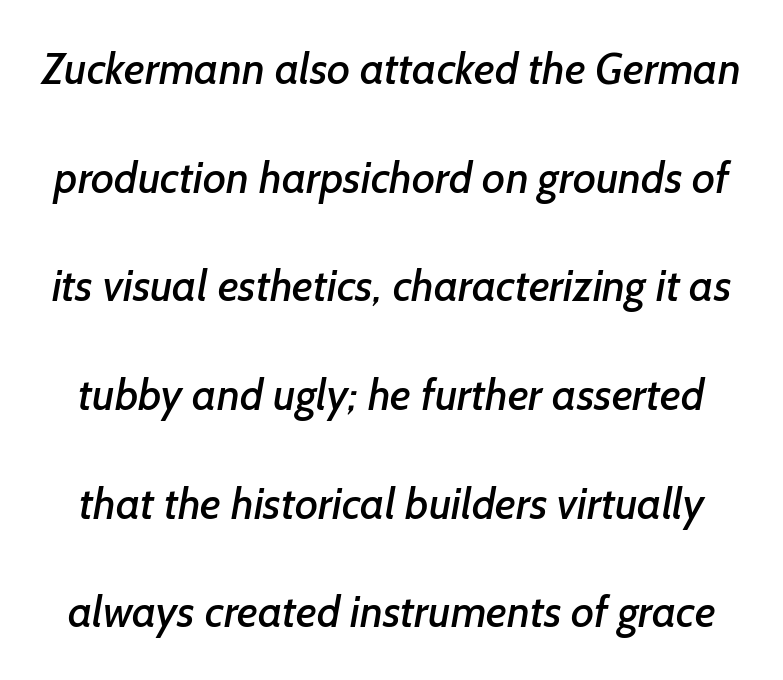
{"serif": "no", "width": "normal", "stroke_contrast": "low", "x_height": "medium", "monospaced": "no", "underline": "no", "line_spacing": "loose", "line_spacing_ratio": 2.47, "letter_spacing": "normal", "letter_spacing_em": 0.0, "glyph_px": 44}
